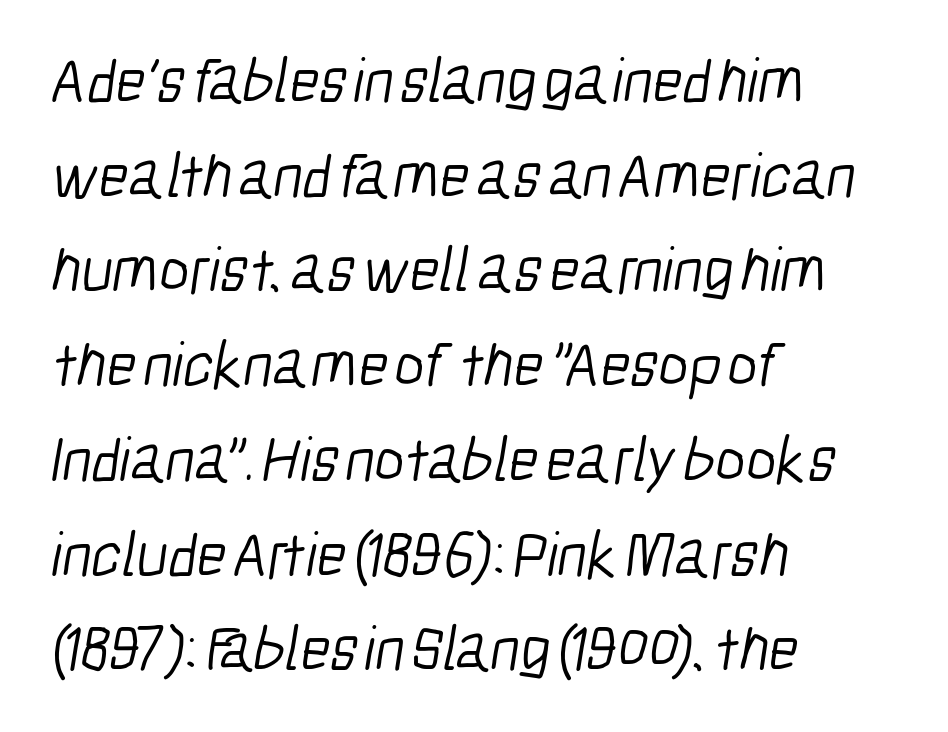
Q: Is the text bold? A: No.
Q: Is the typeface a serif or a sans-serif typeface? A: Sans-serif.
Q: Is the text underlined? A: No.
Q: How is the paragraph aligned? A: Left-aligned.
Q: Is the spacing between letters normal or unusually wide? A: Normal.
Q: Is the spacing between lines tight, normal or loose? A: Normal.
Q: Width (condensed, normal, or wide)? A: Condensed.
Q: Stroke contrast? A: Low.
Q: x-height? A: Medium.
Q: Monospaced? A: No.
